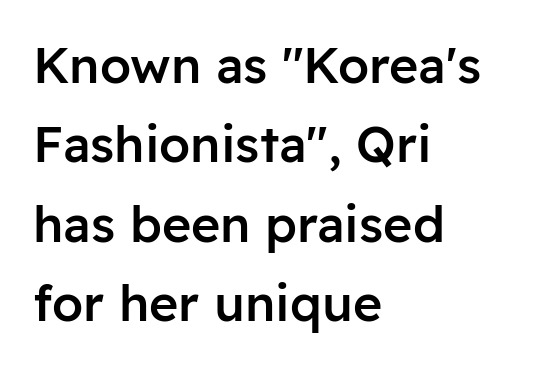
{"serif": "no", "italic": "no", "bold": "semi", "weight": "semibold", "width": "normal", "stroke_contrast": "low", "x_height": "medium", "monospaced": "no", "underline": "no", "align": "left", "line_spacing": "normal", "line_spacing_ratio": 1.59, "letter_spacing": "normal", "letter_spacing_em": 0.0, "glyph_px": 50}
